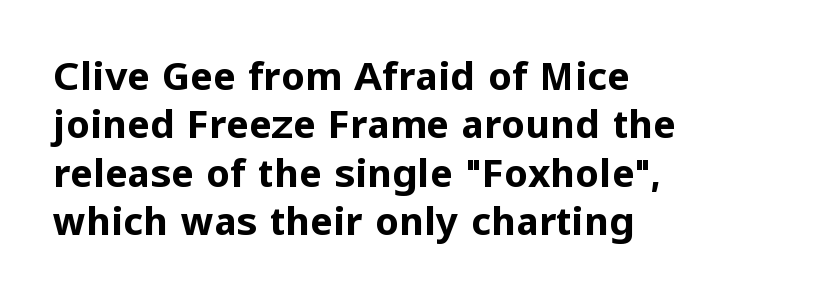
Q: Is the text bold? A: Yes.
Q: Is the text italic (slanted)? A: No, it is upright.
Q: Is the typeface a serif or a sans-serif typeface? A: Sans-serif.
Q: Is the text underlined? A: No.
Q: How is the paragraph aligned? A: Left-aligned.
Q: Is the spacing between letters normal or unusually wide? A: Normal.
Q: Is the spacing between lines tight, normal or loose? A: Normal.
Q: Width (condensed, normal, or wide)? A: Normal.
Q: Stroke contrast? A: Low.
Q: x-height? A: Medium.
Q: Monospaced? A: No.
